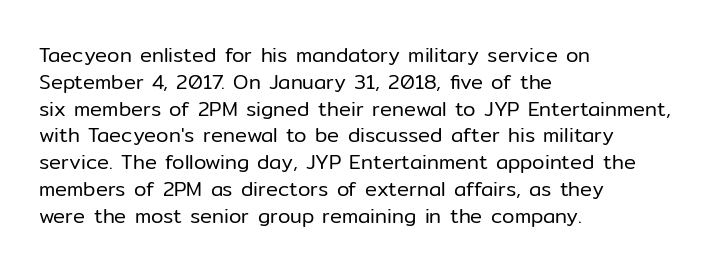
Q: Is the text bold? A: No.
Q: Is the text italic (slanted)? A: No, it is upright.
Q: Is the text underlined? A: No.
Q: How is the paragraph aligned? A: Left-aligned.
Q: Is the spacing between letters normal or unusually wide? A: Normal.
Q: Is the spacing between lines tight, normal or loose? A: Normal.
